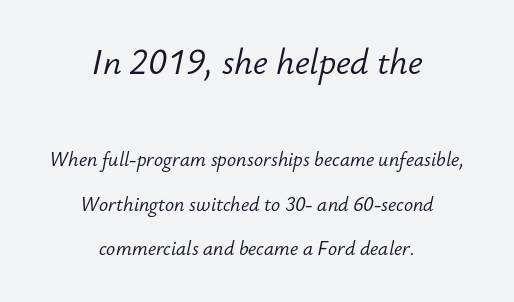
This is not heavy type; no bold has been used. Airy leading. Does the copy run flush right? No — it is centered line by line. The letters advance in unequal steps, a hallmark of proportional type.
